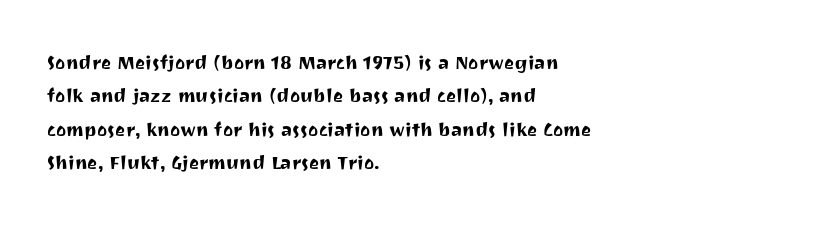
The image shows 24 px text type, upright; set left-aligned, normal line spacing (1.39x), normal letter spacing, not underlined.
